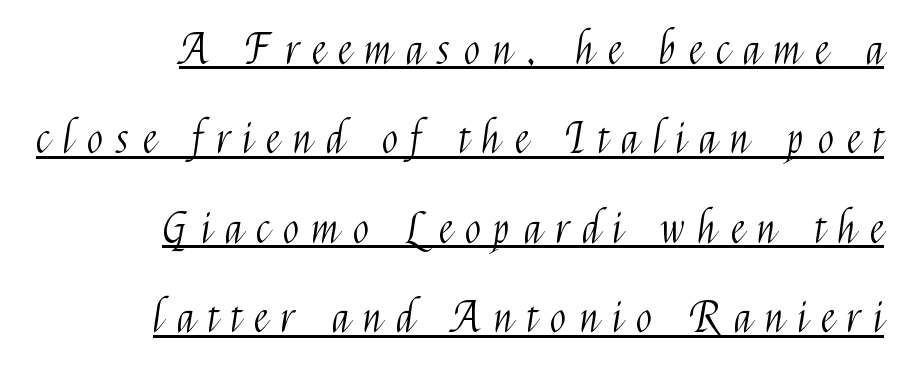
The image shows 42 px light, condensed sans-serif type; set right-aligned, loose line spacing (2.13x), unusually wide letter spacing (+0.33 em), underlined; medium stroke contrast and a medium x-height.
